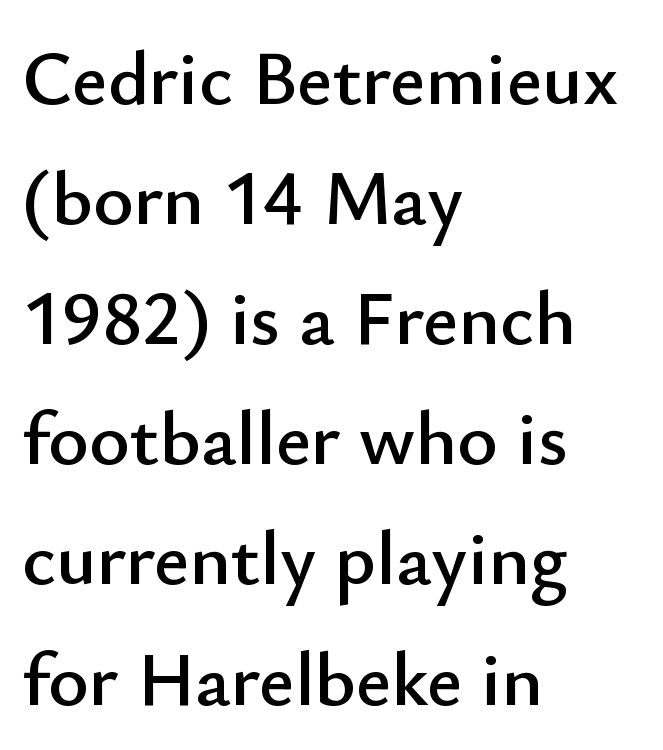
The image shows 77 px sans-serif type, upright; set left-aligned, normal line spacing (1.56x), normal letter spacing, not underlined; low stroke contrast and a small x-height.
